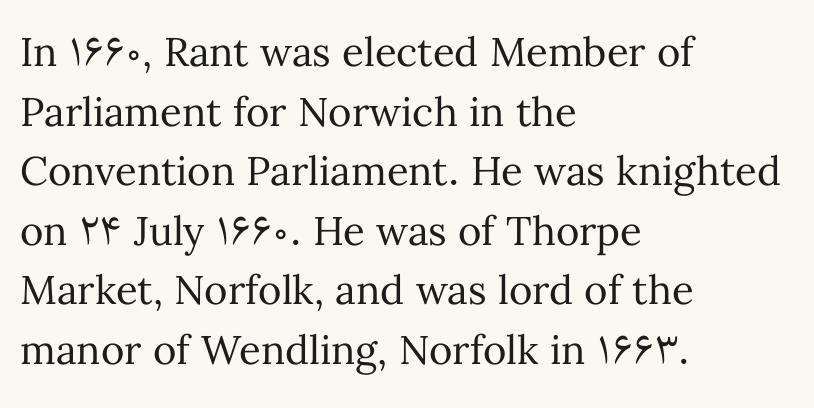
The horizontal fit of the characters is conventional and even. Proportional: the letters do not fall into vertical columns. The type sits square on the baseline with zero lean. Line starts are locked; line ends wander. A normal amount of white space separates one row of letters from the next. Underline: absent.
